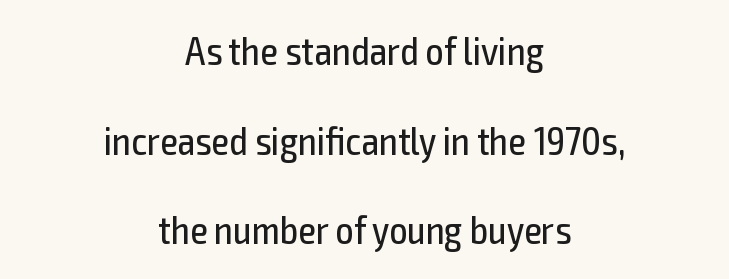
The type family on display is of the sans-serif kind. How are the letters spaced? Ordinarily, with no added tracking. This sample is center-justified, so both line endings float freely. The typesetting does not lean heavy: it is not bold. The letters advance in unequal steps, a hallmark of proportional type. Summary of vertical rhythm: relaxed, with wide interline spacing.
